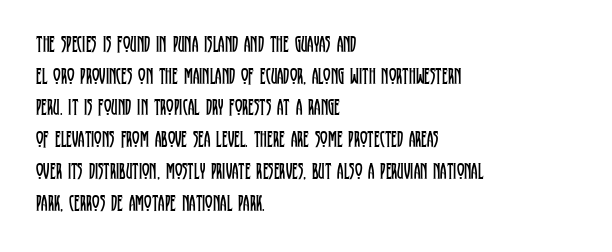
The image shows 23 px text type, upright; set left-aligned, normal line spacing (1.38x), normal letter spacing, not underlined.
